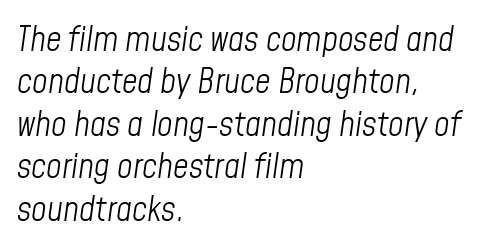
{"italic": "yes", "lean": "right", "slant_degrees": 8, "bold": "no", "weight": "light", "width": "condensed", "stroke_contrast": "low", "x_height": "medium", "monospaced": "no", "underline": "no", "align": "left", "line_spacing": "normal", "line_spacing_ratio": 1.25, "letter_spacing": "normal", "letter_spacing_em": 0.0, "glyph_px": 34}
